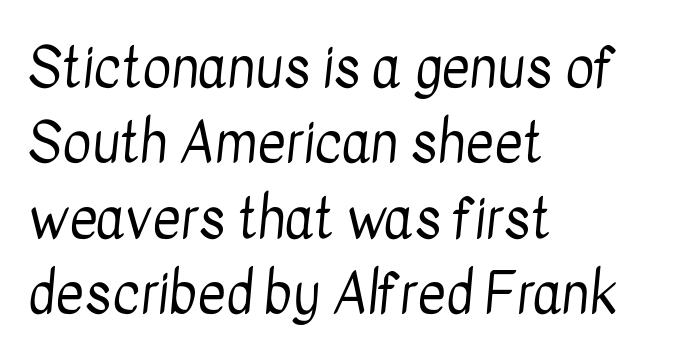
Q: Is the text bold? A: No.
Q: Is the typeface a serif or a sans-serif typeface? A: Sans-serif.
Q: Is the text underlined? A: No.
Q: How is the paragraph aligned? A: Left-aligned.
Q: Is the spacing between letters normal or unusually wide? A: Normal.
Q: Is the spacing between lines tight, normal or loose? A: Normal.
Q: Width (condensed, normal, or wide)? A: Condensed.
Q: Stroke contrast? A: Low.
Q: x-height? A: Medium.
Q: Monospaced? A: No.
